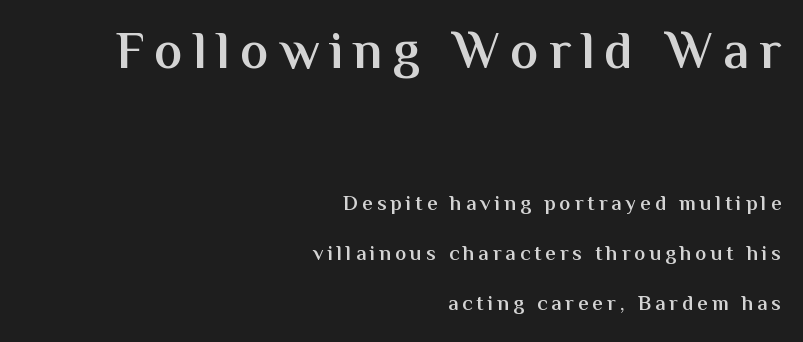
The image shows 53 px semibold sans-serif type, upright; set right-aligned, loose line spacing (2.39x), not underlined; the first (top) block is 2.52x larger; medium stroke contrast and a medium x-height.
